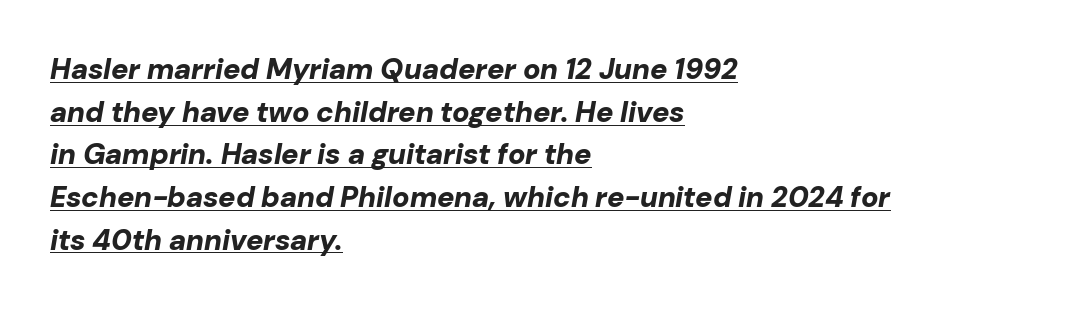
This sample carries an underscore along the baseline area. Posture: slanted. Caption: multi-line text, flush left, ragged right. The characters look thick and weighty, a clear bold. Character widths vary here, with narrow letters taking less room than wide ones.
